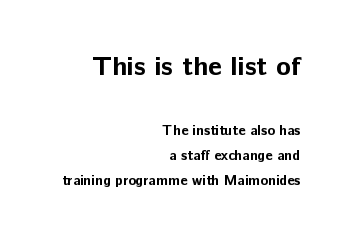
The image shows 27 px bold type, upright; set right-aligned, line spacing 1.79x, normal letter spacing, not underlined; the first (top) block is 1.93x larger.
